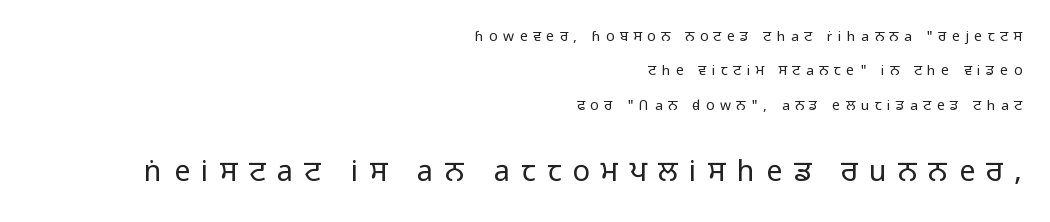
{"serif": "no", "italic": "no", "bold": "no", "weight": "light", "width": "normal", "stroke_contrast": "low", "x_height": "medium", "monospaced": "no", "underline": "no", "align": "right", "line_spacing": "loose", "line_spacing_ratio": 2.45, "letter_spacing": "wide", "letter_spacing_em": 0.39, "larger_block": "second", "size_ratio": 2.07, "glyph_px": 29}
